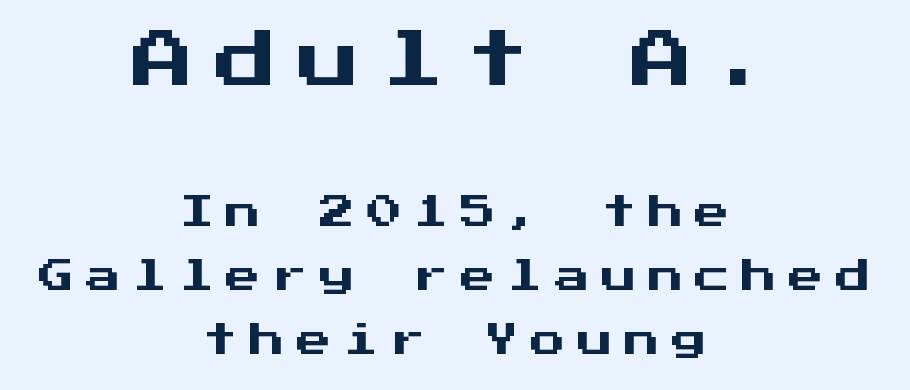
The image shows 62 px sans-serif type, upright, monospaced; set centered, line spacing 1.84x, unusually wide letter spacing (+0.34 em), not underlined; the first (top) block is 1.77x larger; medium stroke contrast and a medium x-height.
